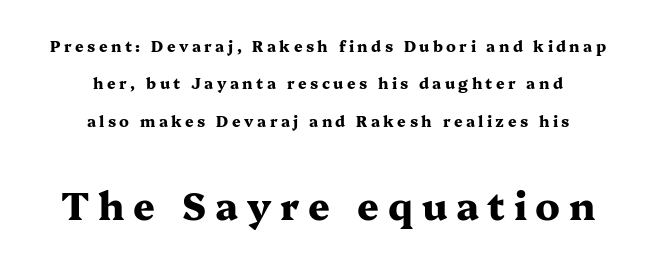
Q: Is the text bold? A: Yes.
Q: Is the text italic (slanted)? A: No, it is upright.
Q: Is the typeface a serif or a sans-serif typeface? A: Serif.
Q: Is the text underlined? A: No.
Q: How is the paragraph aligned? A: Centered.
Q: Is the spacing between letters normal or unusually wide? A: Unusually wide.
Q: Is the spacing between lines tight, normal or loose? A: Loose.
Q: Which block of text is set in a larger size, the first (top) or the second (bottom)? A: The second (bottom) one.
Q: Width (condensed, normal, or wide)? A: Wide.
Q: Stroke contrast? A: Medium.
Q: x-height? A: Medium.
Q: Monospaced? A: No.
